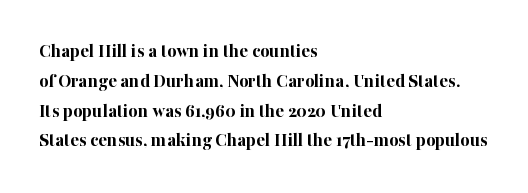
{"italic": "no", "bold": "yes", "underline": "no", "align": "left", "line_spacing": "normal", "line_spacing_ratio": 1.49, "letter_spacing": "normal", "letter_spacing_em": 0.0, "glyph_px": 20}
